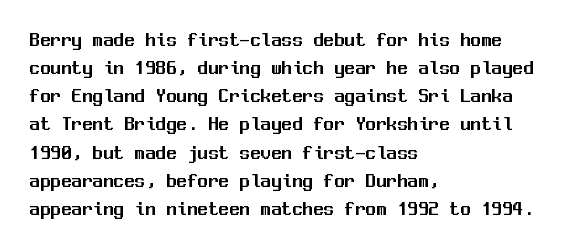
The image shows 21 px text type, upright; set left-aligned, normal line spacing (1.34x), normal letter spacing, not underlined.
